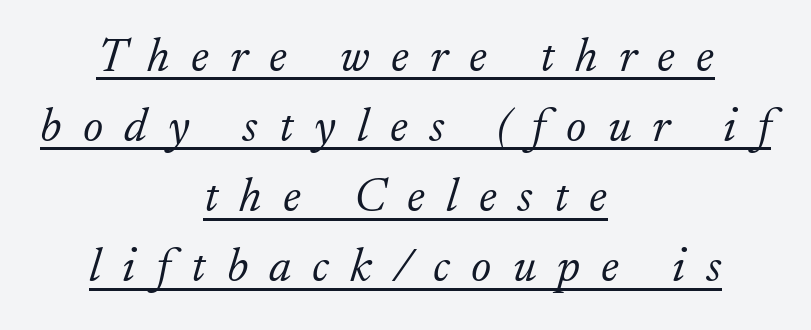
{"serif": "yes", "italic": "yes", "lean": "right", "slant_degrees": 17, "bold": "no", "weight": "light", "width": "normal", "stroke_contrast": "low", "x_height": "small", "monospaced": "no", "underline": "yes", "align": "center", "line_spacing": "normal", "line_spacing_ratio": 1.46, "letter_spacing": "wide", "letter_spacing_em": 0.44, "glyph_px": 48}
